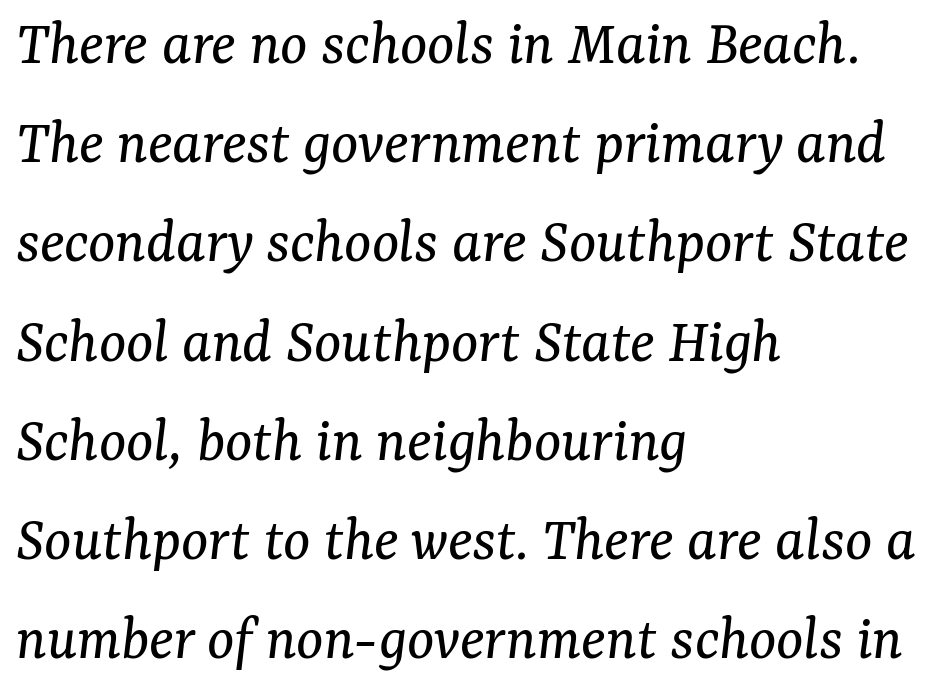
Q: Is the text bold? A: No.
Q: Is the text italic (slanted)? A: Yes, it leans right by about 7 degrees.
Q: Is the typeface a serif or a sans-serif typeface? A: Serif.
Q: Is the text underlined? A: No.
Q: How is the paragraph aligned? A: Left-aligned.
Q: Is the spacing between letters normal or unusually wide? A: Normal.
Q: Is the spacing between lines tight, normal or loose? A: Normal.
Q: Width (condensed, normal, or wide)? A: Normal.
Q: Stroke contrast? A: Medium.
Q: x-height? A: Medium.
Q: Monospaced? A: No.
